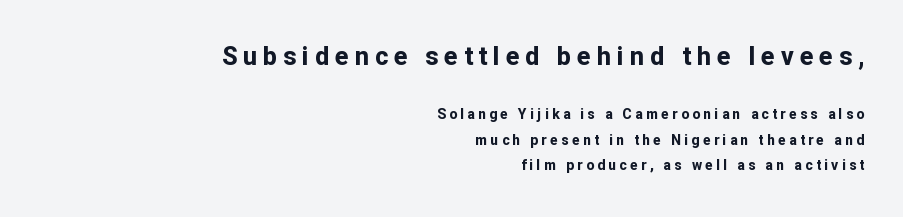
Q: Is the text bold? A: Yes.
Q: Is the text italic (slanted)? A: No, it is upright.
Q: Is the text underlined? A: No.
Q: How is the paragraph aligned? A: Right-aligned.
Q: Is the spacing between letters normal or unusually wide? A: Unusually wide.
Q: Which block of text is set in a larger size, the first (top) or the second (bottom)? A: The first (top) one.
